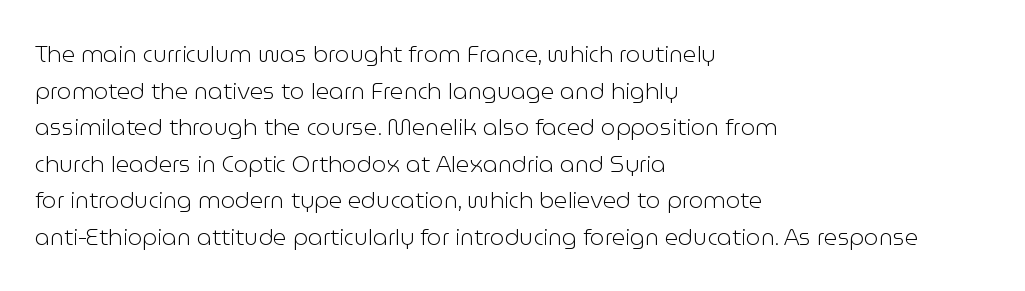
{"italic": "no", "bold": "no", "underline": "no", "align": "left", "line_spacing": "normal", "line_spacing_ratio": 1.59, "letter_spacing": "normal", "letter_spacing_em": 0.0, "glyph_px": 23}
